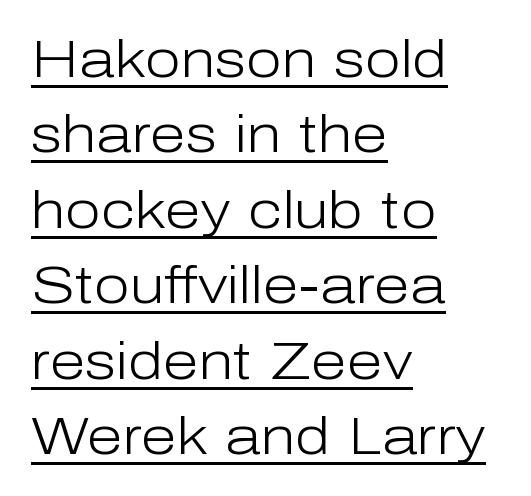
Honestly, the underline is the first thing you notice here. Tracking value appears to be zero — textbook default spacing. The font family rendered here belongs to the sans-serif group. The typesetter chose a ragged-right arrangement here. If you measured baseline to baseline, you'd find a middling distance. The lettering stays uniformly vertical, giving the passage a roman look.
